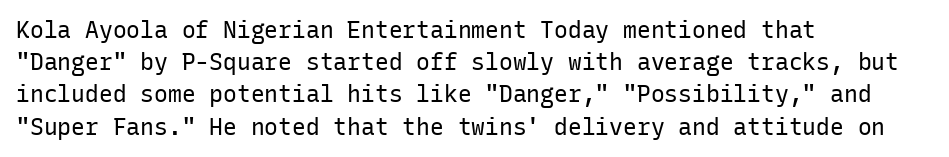
Regarding leading, the lines here are spaced in the standard way. The setting favours the left margin, as ordinary paragraphs usually do. The typeface has the unassuming heft of standard copy or less. The tracking reads as untouched default to a designer's eye. Type without underlining. Vertical strokes here are truly vertical.
